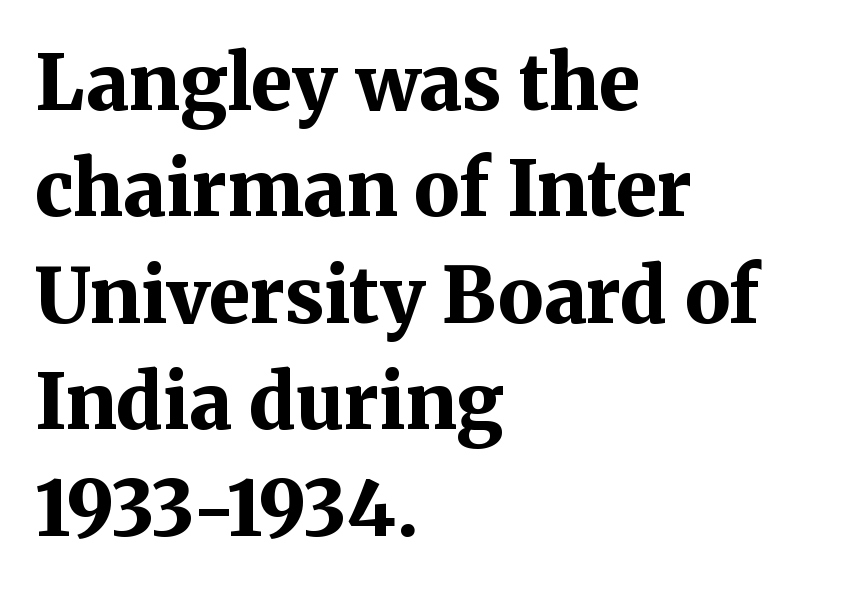
Q: Is the text bold? A: Yes.
Q: Is the text italic (slanted)? A: No, it is upright.
Q: Is the typeface a serif or a sans-serif typeface? A: Serif.
Q: Is the text underlined? A: No.
Q: How is the paragraph aligned? A: Left-aligned.
Q: Is the spacing between letters normal or unusually wide? A: Normal.
Q: Is the spacing between lines tight, normal or loose? A: Normal.
Q: Width (condensed, normal, or wide)? A: Normal.
Q: Stroke contrast? A: Medium.
Q: x-height? A: Medium.
Q: Monospaced? A: No.
